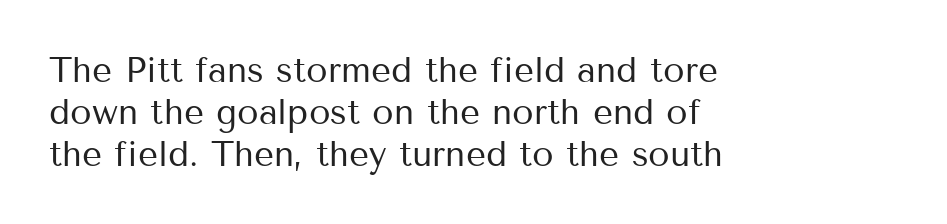
{"serif": "no", "italic": "no", "bold": "no", "weight": "regular", "width": "normal", "stroke_contrast": "medium", "x_height": "medium", "monospaced": "no", "underline": "no", "align": "left", "line_spacing_ratio": 1.2, "letter_spacing": "normal", "letter_spacing_em": 0.0, "glyph_px": 35}
